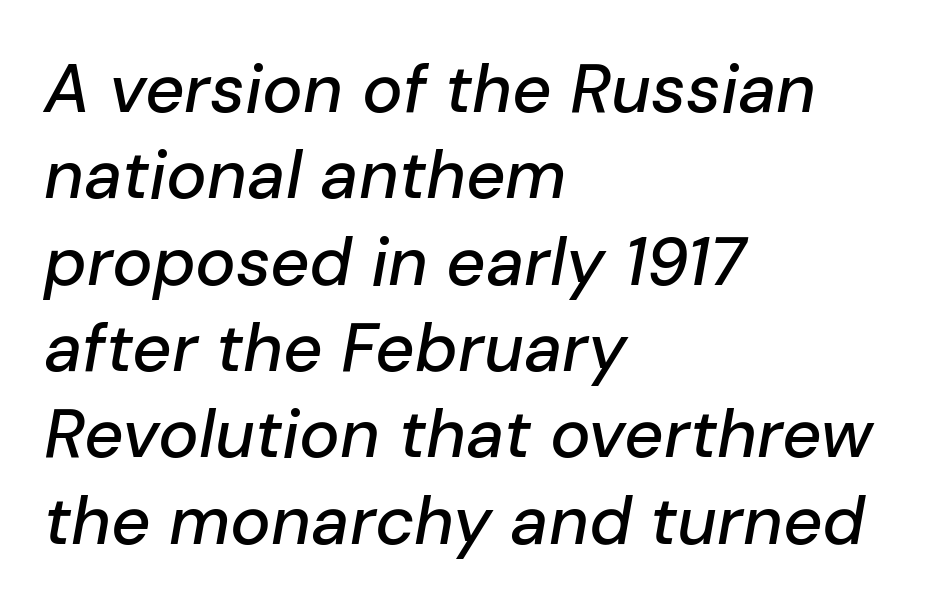
{"italic": "yes", "lean": "right", "slant_degrees": 10, "width": "normal", "stroke_contrast": "low", "x_height": "medium", "monospaced": "no", "underline": "no", "align": "left", "line_spacing": "normal", "line_spacing_ratio": 1.27, "letter_spacing": "normal", "letter_spacing_em": 0.0, "glyph_px": 68}
